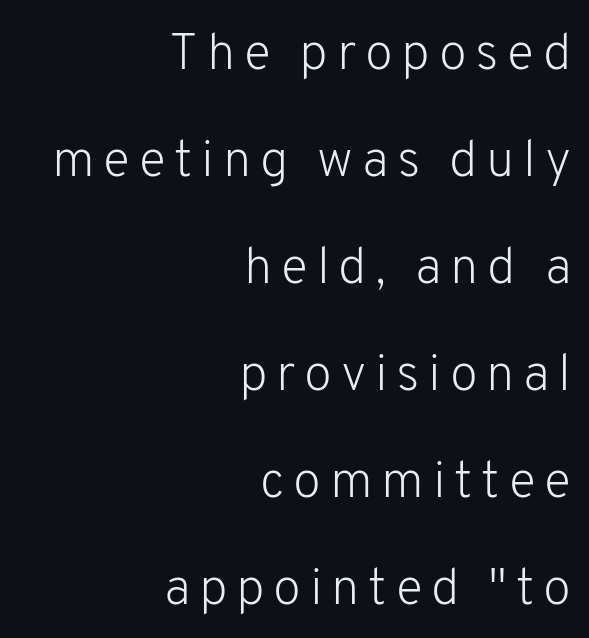
The letters look calm and open, with moderate or lighter stems. The letters advance in unequal steps, a hallmark of proportional type. The lettering holds an erect, upright posture throughout. A bare baseline throughout the passage. The characters display no serif detailing; their extremities are plain.
